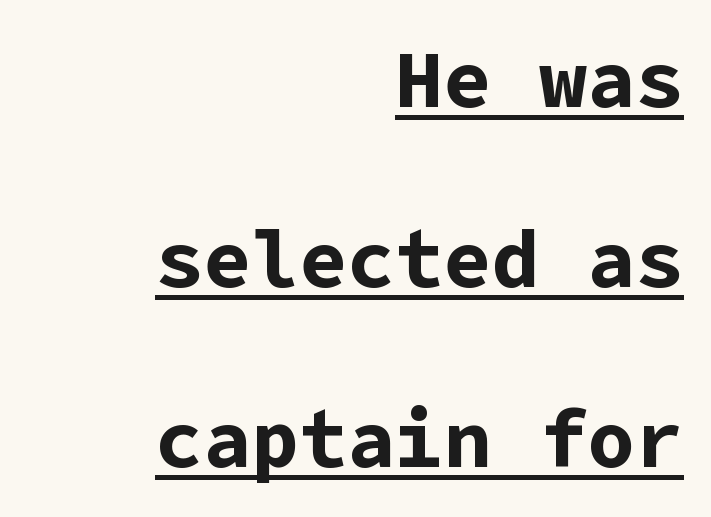
The image shows 80 px bold sans-serif type, upright; set right-aligned, loose line spacing (2.25x), normal letter spacing, underlined; low stroke contrast and a medium x-height.
